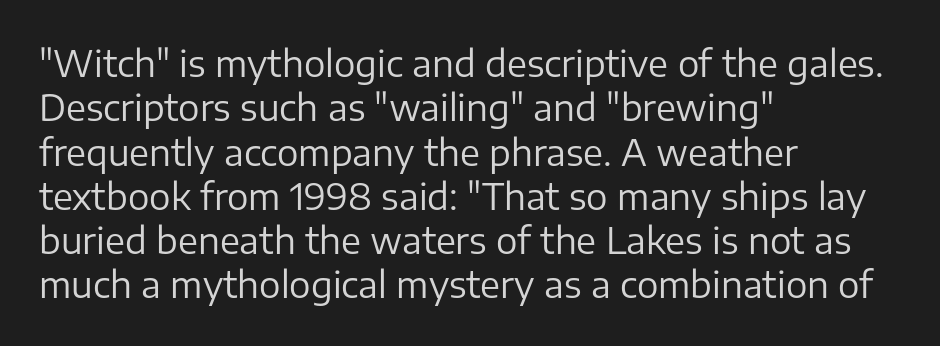
{"serif": "no", "italic": "no", "bold": "no", "weight": "regular", "width": "normal", "stroke_contrast": "low", "x_height": "medium", "monospaced": "no", "underline": "no", "align": "left", "line_spacing_ratio": 1.23, "letter_spacing": "normal", "letter_spacing_em": 0.0, "glyph_px": 36}
